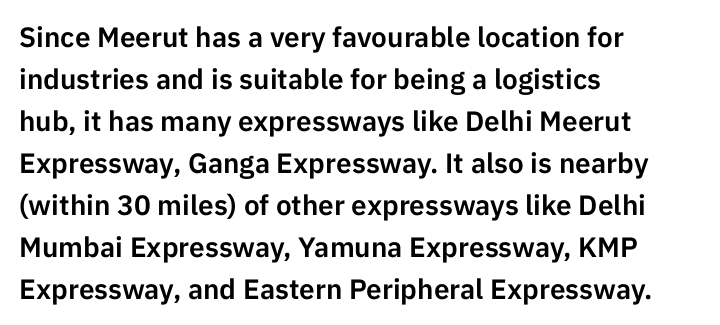
{"serif": "no", "italic": "no", "width": "normal", "stroke_contrast": "low", "x_height": "medium", "monospaced": "no", "underline": "no", "align": "left", "line_spacing": "normal", "line_spacing_ratio": 1.5, "letter_spacing": "normal", "letter_spacing_em": 0.0, "glyph_px": 28}
